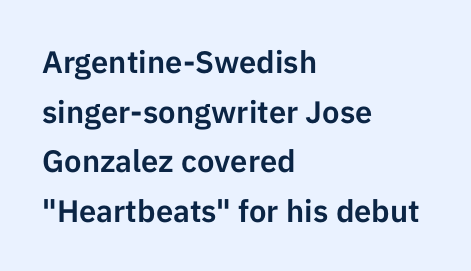
Evenly set lines give the paragraph a standard silhouette. The passage shown has conventional tracking throughout. This is sans-serif lettering, the kind often seen on screens and signage. Letters rest on an invisible, unmarked baseline. Note the varied advance widths — an 'i' is clearly narrower than an 'm'. Is there any slant? The stems are plumb.
